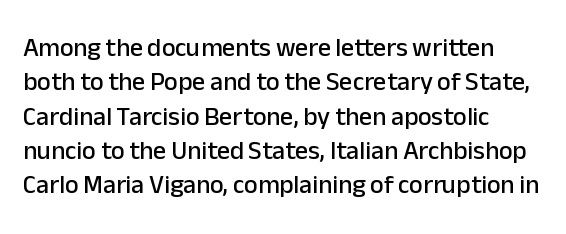
Q: Is the text italic (slanted)? A: No, it is upright.
Q: Is the text underlined? A: No.
Q: How is the paragraph aligned? A: Left-aligned.
Q: Is the spacing between letters normal or unusually wide? A: Normal.
Q: Is the spacing between lines tight, normal or loose? A: Normal.
